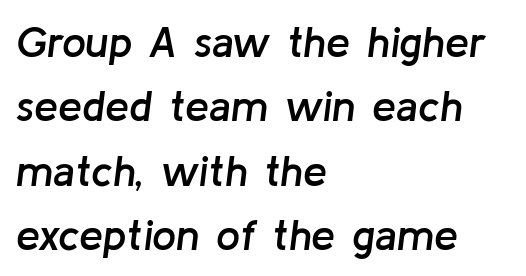
{"italic": "yes", "lean": "right", "slant_degrees": 8, "bold": "semi", "weight": "semibold", "width": "normal", "stroke_contrast": "low", "x_height": "medium", "monospaced": "no", "underline": "no", "align": "left", "line_spacing": "normal", "line_spacing_ratio": 1.5, "letter_spacing": "normal", "letter_spacing_em": 0.0, "glyph_px": 43}
